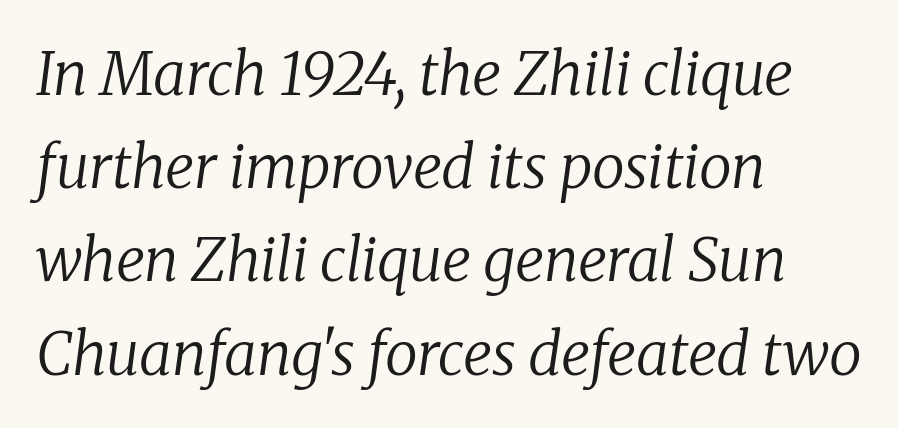
{"serif": "yes", "italic": "yes", "lean": "right", "slant_degrees": 8, "bold": "no", "weight": "regular", "width": "normal", "stroke_contrast": "low", "x_height": "medium", "monospaced": "no", "underline": "no", "align": "left", "line_spacing": "normal", "line_spacing_ratio": 1.58, "letter_spacing": "normal", "letter_spacing_em": 0.0, "glyph_px": 59}
